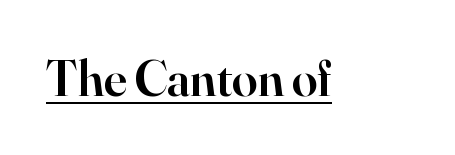
Q: Is the text bold? A: Semi-bold.
Q: Is the text italic (slanted)? A: No, it is upright.
Q: Is the typeface a serif or a sans-serif typeface? A: Serif.
Q: Is the text underlined? A: Yes.
Q: Is the spacing between letters normal or unusually wide? A: Normal.
Q: Width (condensed, normal, or wide)? A: Normal.
Q: Stroke contrast? A: High.
Q: x-height? A: Small.
Q: Monospaced? A: No.
